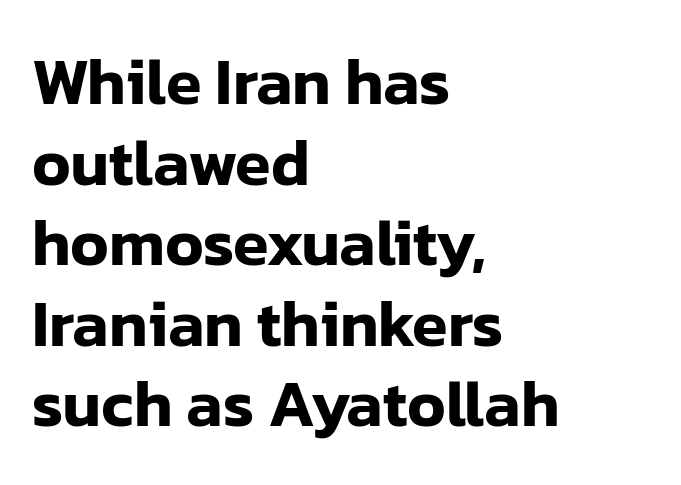
The image shows 65 px sans-serif type, upright; set left-aligned, line spacing 1.24x, normal letter spacing, not underlined; low stroke contrast and a medium x-height.
